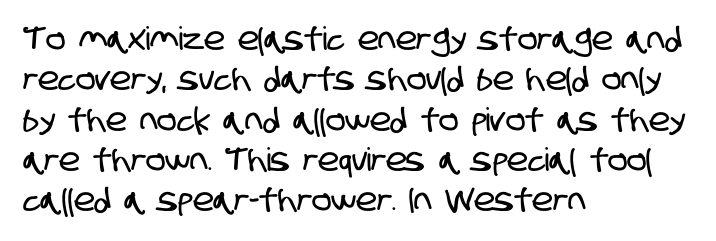
{"serif": "no", "width": "condensed", "stroke_contrast": "low", "x_height": "large", "monospaced": "no", "underline": "no", "align": "left", "line_spacing": "normal", "line_spacing_ratio": 1.26, "letter_spacing": "normal", "letter_spacing_em": 0.0, "glyph_px": 32}
